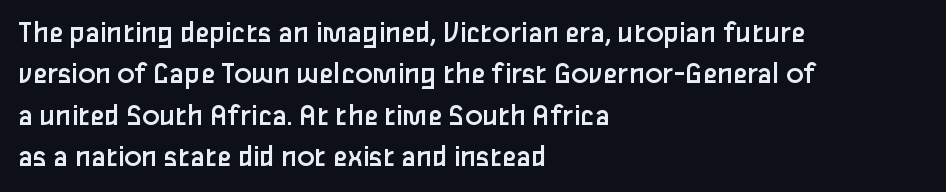
{"serif": "no", "italic": "no", "bold": "no", "weight": "regular", "width": "normal", "stroke_contrast": "low", "x_height": "medium", "monospaced": "no", "underline": "no", "align": "left", "line_spacing": "normal", "line_spacing_ratio": 1.29, "letter_spacing": "normal", "letter_spacing_em": 0.0, "glyph_px": 32}
